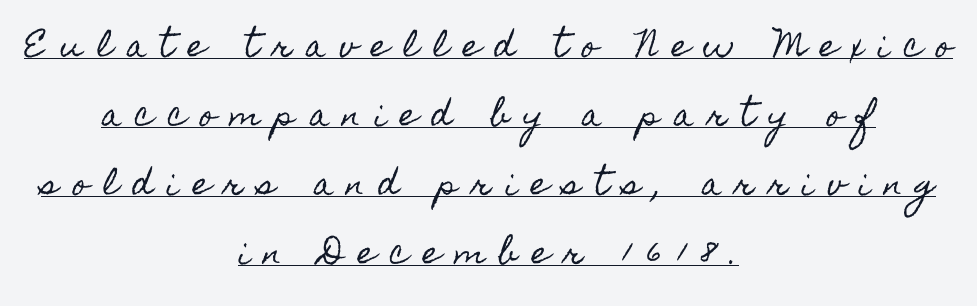
The image shows 30 px condensed type; set centered, loose line spacing (2.3x), unusually wide letter spacing (+0.47 em), underlined; a small x-height.
